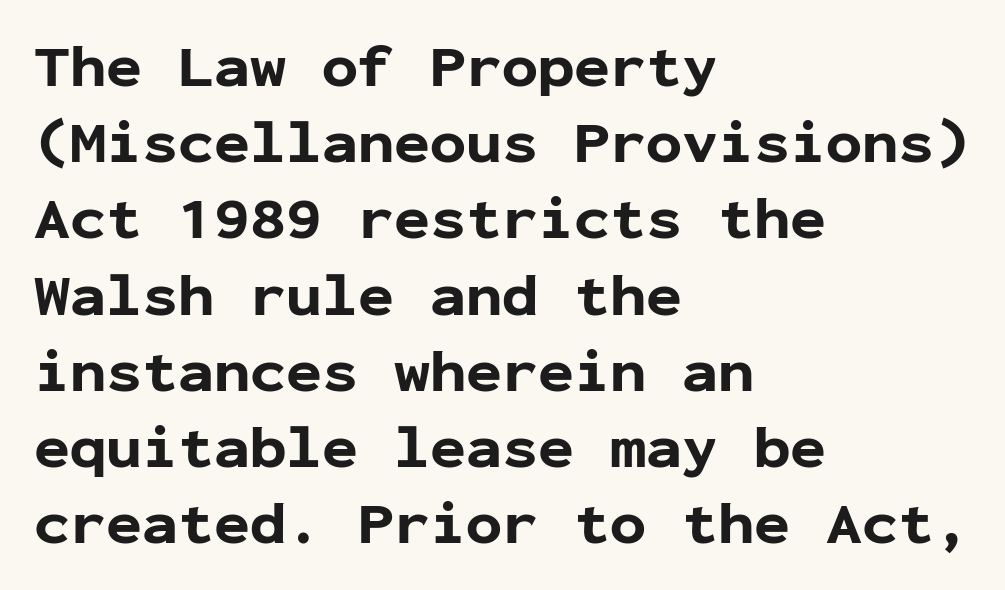
Q: Is the text bold? A: Yes.
Q: Is the text italic (slanted)? A: No, it is upright.
Q: Is the typeface a serif or a sans-serif typeface? A: Sans-serif.
Q: Is the text underlined? A: No.
Q: How is the paragraph aligned? A: Left-aligned.
Q: Is the spacing between letters normal or unusually wide? A: Normal.
Q: Is the spacing between lines tight, normal or loose? A: Normal.
Q: Width (condensed, normal, or wide)? A: Normal.
Q: Stroke contrast? A: Low.
Q: x-height? A: Medium.
Q: Monospaced? A: Yes.
